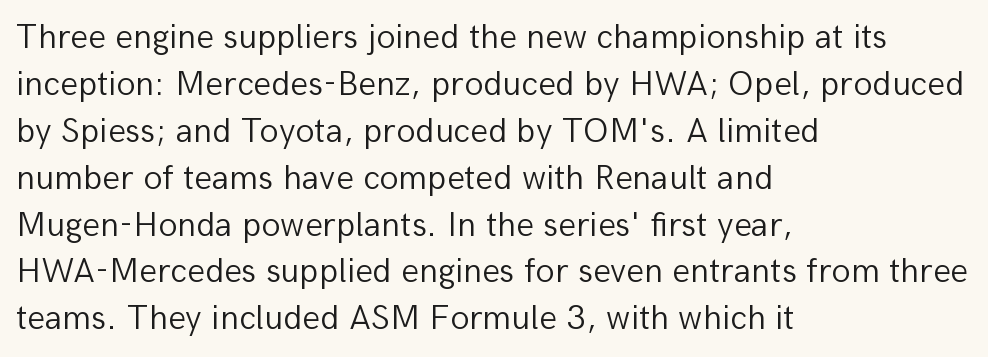
The image shows 35 px light sans-serif type, upright; set left-aligned, normal line spacing (1.34x), normal letter spacing, not underlined; low stroke contrast and a medium x-height.
